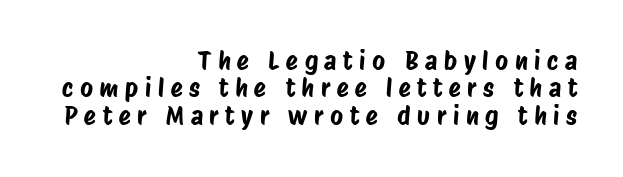
The image shows 25 px text type; set right-aligned, tight line spacing (1.1x), unusually wide letter spacing (+0.26 em), not underlined.
